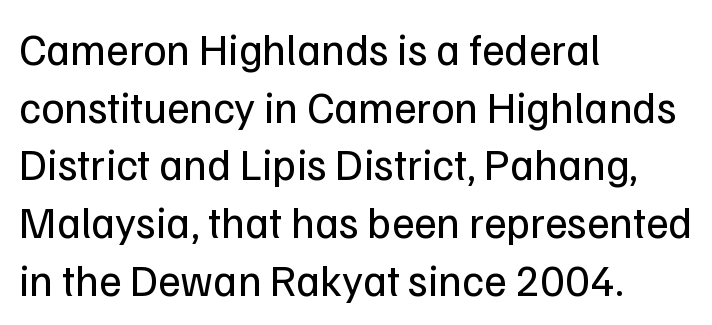
The image shows 44 px regular-weight sans-serif type, upright; set left-aligned, normal line spacing (1.31x), normal letter spacing, not underlined; low stroke contrast and a medium x-height.
